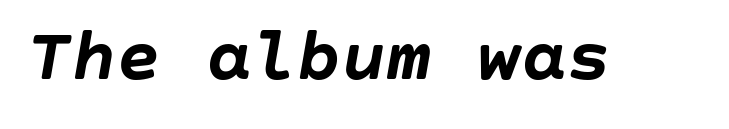
Q: Is the text bold? A: Yes.
Q: Is the text italic (slanted)? A: Yes, it leans right by about 10 degrees.
Q: Is the text underlined? A: No.
Q: Is the spacing between letters normal or unusually wide? A: Normal.
Q: Width (condensed, normal, or wide)? A: Normal.
Q: Stroke contrast? A: Low.
Q: x-height? A: Large.
